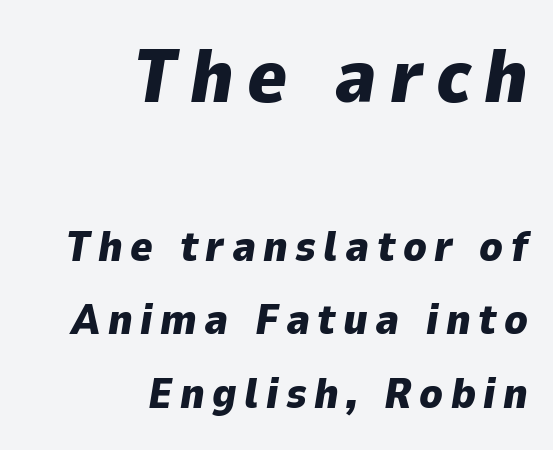
{"italic": "yes", "lean": "right", "slant_degrees": 9, "bold": "yes", "weight": "heavy", "width": "normal", "stroke_contrast": "low", "x_height": "medium", "monospaced": "no", "underline": "no", "align": "right", "line_spacing_ratio": 1.72, "larger_block": "first", "size_ratio": 1.77, "glyph_px": 76}
